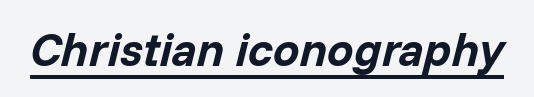
Is there an underline? Yes — a line sits under the letters. These words are printed bold, with thick strokes throughout. This rendering leaves character spacing at its baseline value. Proportional: the letters do not fall into vertical columns.
